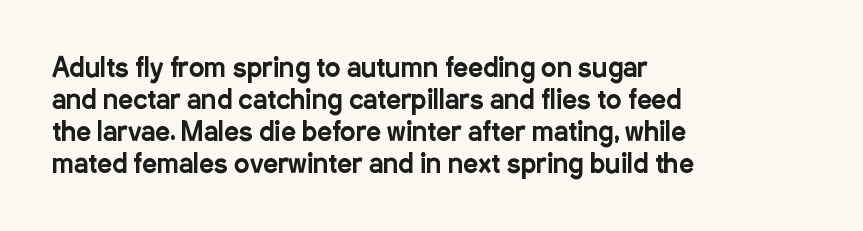
Standard letterfit; no display-style spreading of the glyphs. The string is rendered with underlining switched off. Compared with a centered layout, this one pins lines to the left instead. Vertical strokes here are truly vertical.
